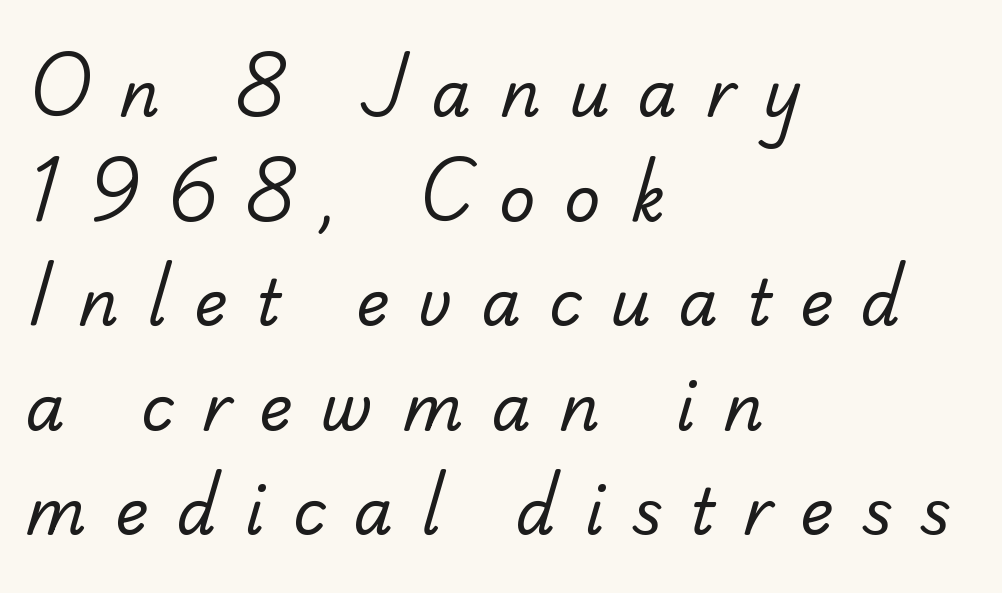
This rendering features lettering with no underline. Spacing verdict: proportional, widths tailored to each character. This rendering widens character spacing well past its baseline value. Normally led — the rows are evenly, conventionally spaced. These lines are composed in type without serifs.
